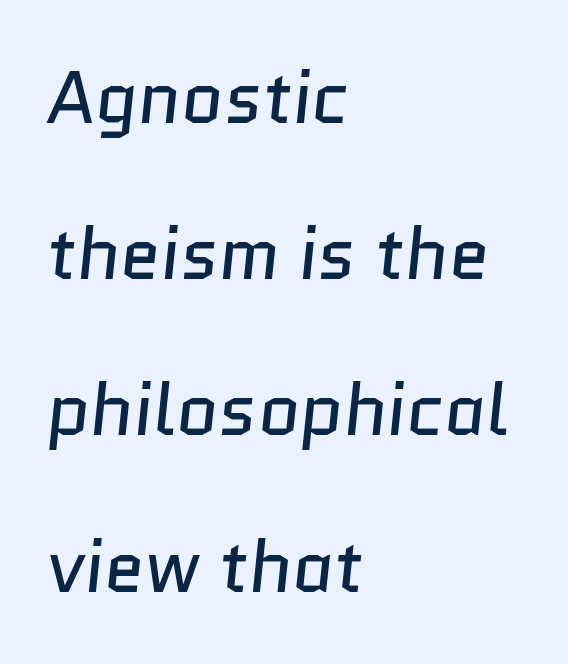
This is sans-serif lettering, the kind often seen on screens and signage. Spacing verdict: proportional, widths tailored to each character. The characters are drawn with everyday or finer stroke widths. You could fit nearly another row in the gap between these rows.
